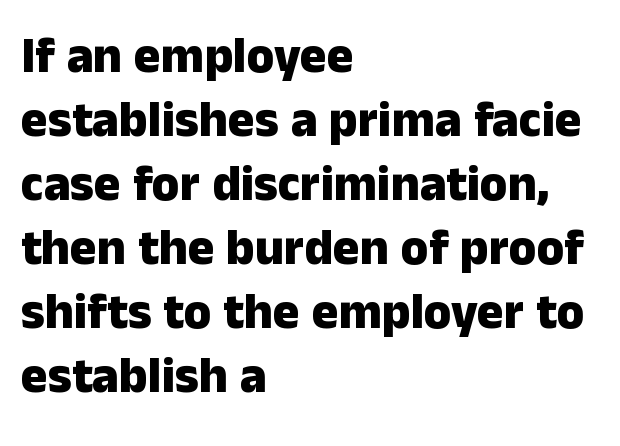
Q: Is the text bold? A: Yes.
Q: Is the text italic (slanted)? A: No, it is upright.
Q: Is the typeface a serif or a sans-serif typeface? A: Sans-serif.
Q: Is the text underlined? A: No.
Q: How is the paragraph aligned? A: Left-aligned.
Q: Is the spacing between letters normal or unusually wide? A: Normal.
Q: Is the spacing between lines tight, normal or loose? A: Normal.
Q: Width (condensed, normal, or wide)? A: Normal.
Q: Stroke contrast? A: Low.
Q: x-height? A: Medium.
Q: Monospaced? A: No.
